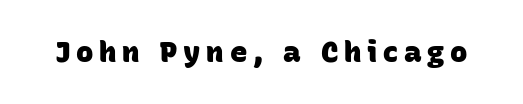
The image shows 29 px heavy sans-serif type; set unusually wide letter spacing (+0.2 em), not underlined; low stroke contrast and a large x-height.
